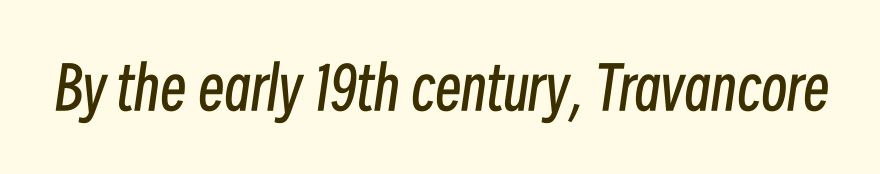
The image shows 59 px regular-weight, condensed type, italic (leaning right); set normal letter spacing, not underlined; low stroke contrast and a medium x-height.
